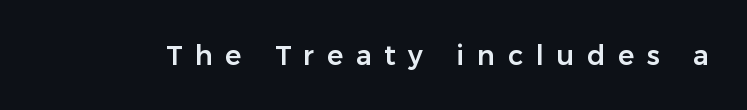
Q: Is the text italic (slanted)? A: No, it is upright.
Q: Is the text underlined? A: No.
Q: Is the spacing between letters normal or unusually wide? A: Unusually wide.
